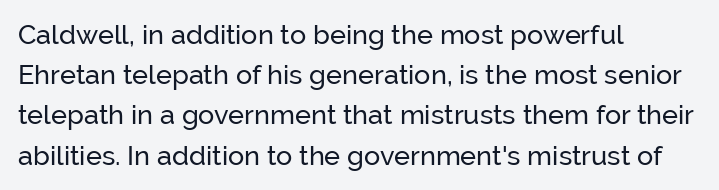
Summary of vertical rhythm: regular, with standard interline spacing. No italicization has been applied; the sample stays upright. One-word summary of the alignment: left. The line texture is even and compact thanks to regular tracking. The space directly below the letters is spotless.
